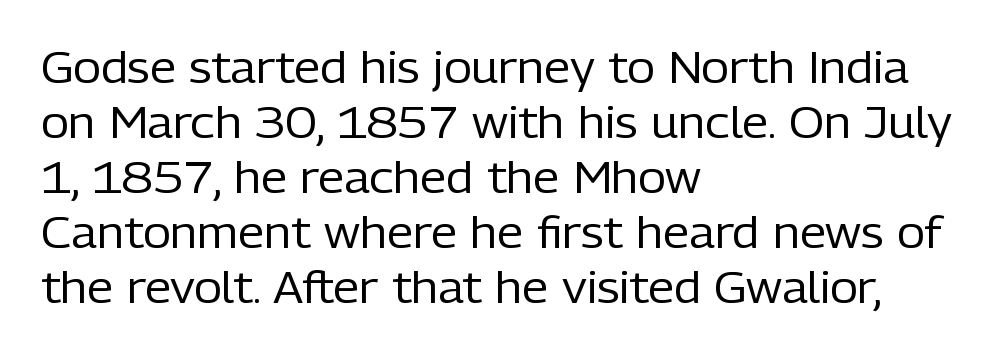
The image shows 43 px regular-weight sans-serif type, upright; set left-aligned, normal line spacing (1.28x), normal letter spacing, not underlined; low stroke contrast and a medium x-height.
